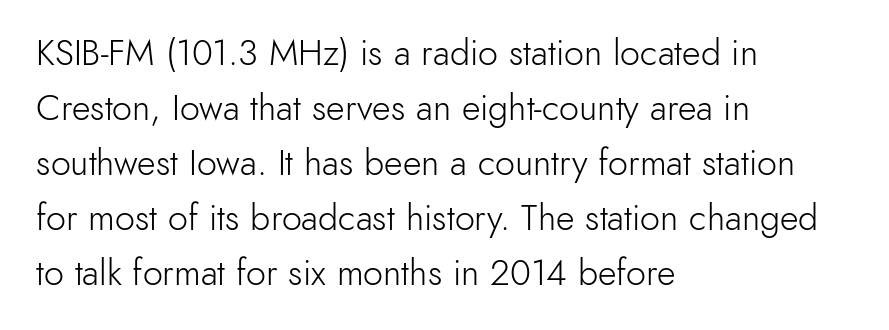
The image shows 36 px light sans-serif type, upright; set left-aligned, normal line spacing (1.53x), normal letter spacing, not underlined; a small x-height.
